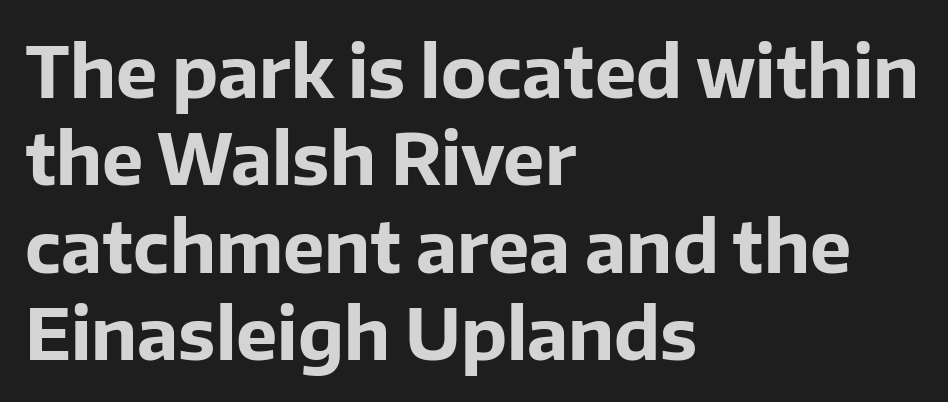
Serifs: no, the terminals of the letterforms are clean. Inter-character spacing is left at the font's built-in metrics. Reading down the column, the eye jumps a familiar distance to each next line. Thick stems and heavy bowls — unmistakably bold.
